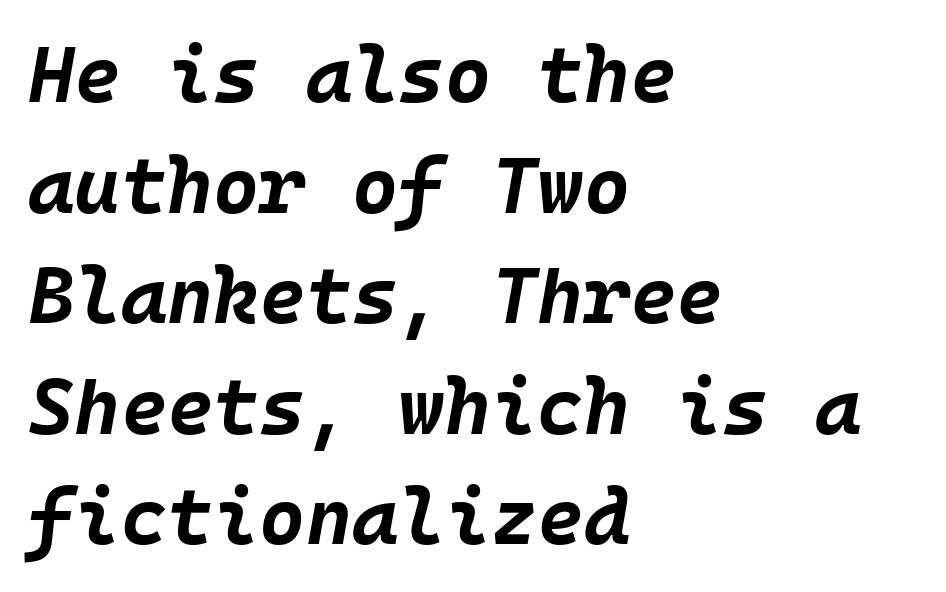
{"italic": "yes", "lean": "right", "slant_degrees": 10, "bold": "yes", "weight": "bold", "width": "normal", "stroke_contrast": "low", "x_height": "large", "monospaced": "yes", "underline": "no", "align": "left", "line_spacing": "normal", "line_spacing_ratio": 1.4, "letter_spacing": "normal", "letter_spacing_em": 0.0, "glyph_px": 79}
